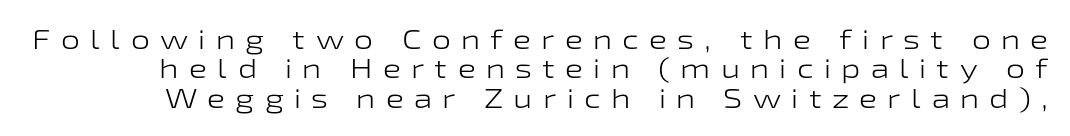
Q: Is the text bold? A: No.
Q: Is the text italic (slanted)? A: No, it is upright.
Q: Is the text underlined? A: No.
Q: Is the spacing between letters normal or unusually wide? A: Unusually wide.
Q: Is the spacing between lines tight, normal or loose? A: Tight.
